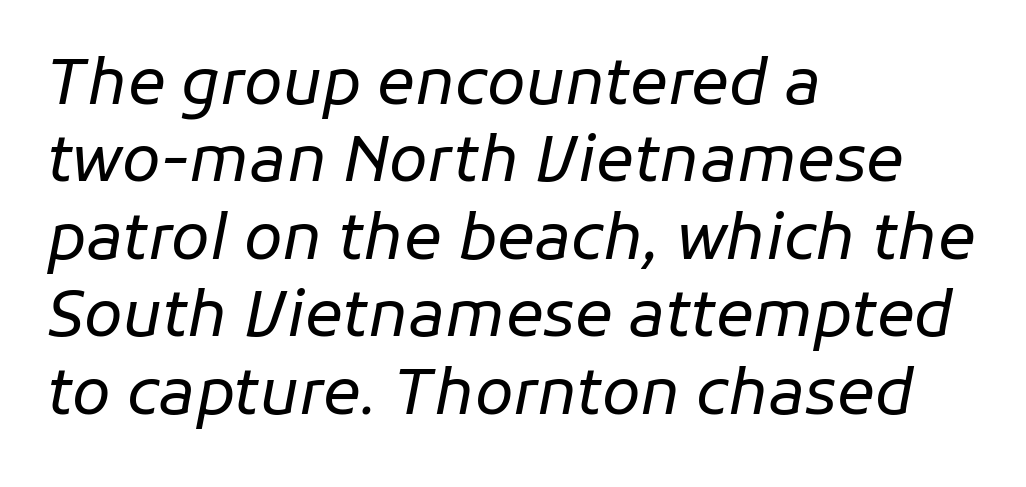
The words here are not underlined. The horizontal fit of the characters is conventional and even. Characters are canted at an angle relative to the baseline's perpendicular. Caption: face not bold, strokes unweighted.
